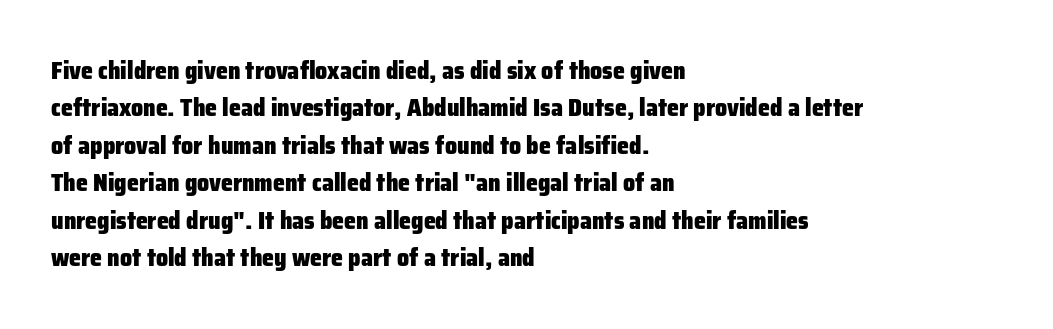
Q: Is the text bold? A: Yes.
Q: Is the text italic (slanted)? A: No, it is upright.
Q: Is the text underlined? A: No.
Q: How is the paragraph aligned? A: Left-aligned.
Q: Is the spacing between letters normal or unusually wide? A: Normal.
Q: Is the spacing between lines tight, normal or loose? A: Normal.
